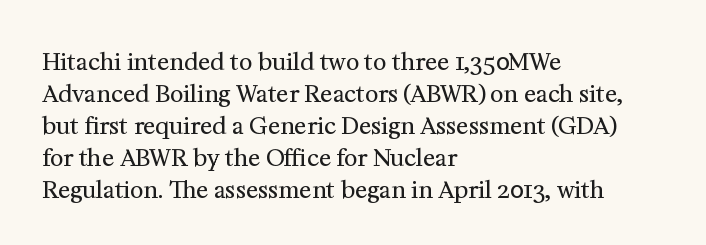
Caption: standard tracking, unaltered. Does the leading feel generous? No, just average. The lines are quadded left. Check the space under the baseline: it is left empty.
